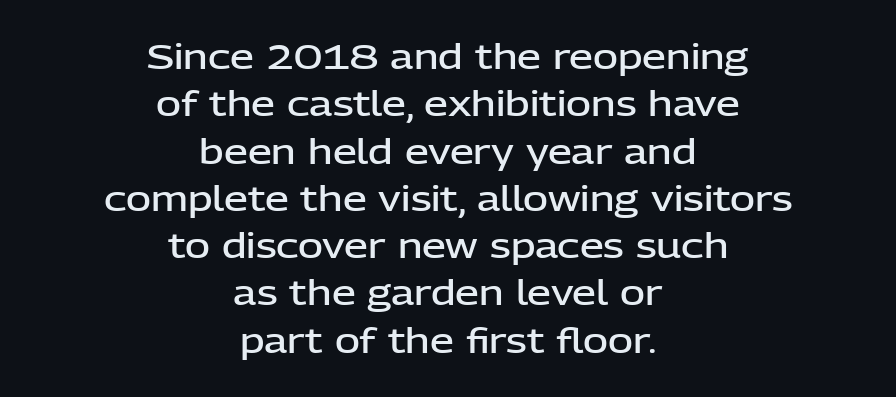
The face used here is proportionally spaced, like ordinary book or web type. Characters follow at the spacing the type designer built in. Each new line begins a customary step beneath the previous one. Firm but not heavy-handed strokes: this text is semibold.
